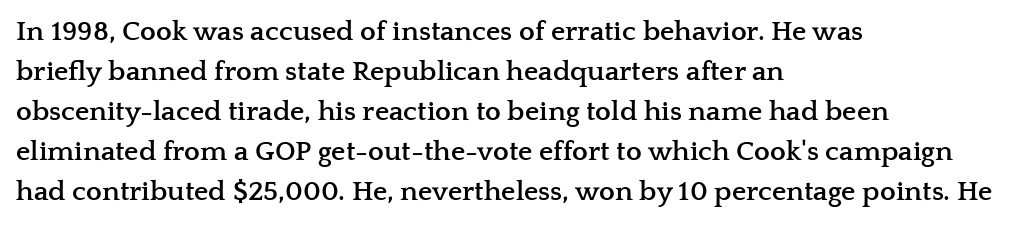
{"serif": "yes", "italic": "no", "bold": "yes", "weight": "semibold", "width": "wide", "stroke_contrast": "low", "x_height": "medium", "monospaced": "no", "underline": "no", "align": "left", "line_spacing": "normal", "line_spacing_ratio": 1.43, "letter_spacing": "normal", "letter_spacing_em": 0.0, "glyph_px": 28}
